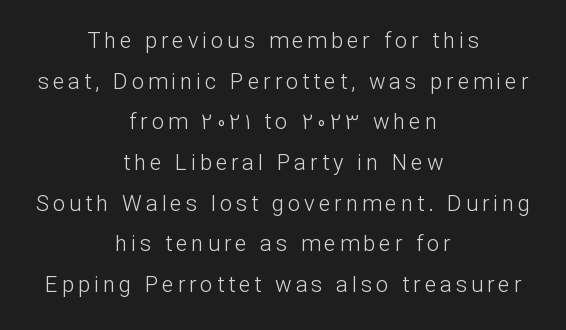
The image shows 22 px text type, upright; set centered, line spacing 1.85x, not underlined.
